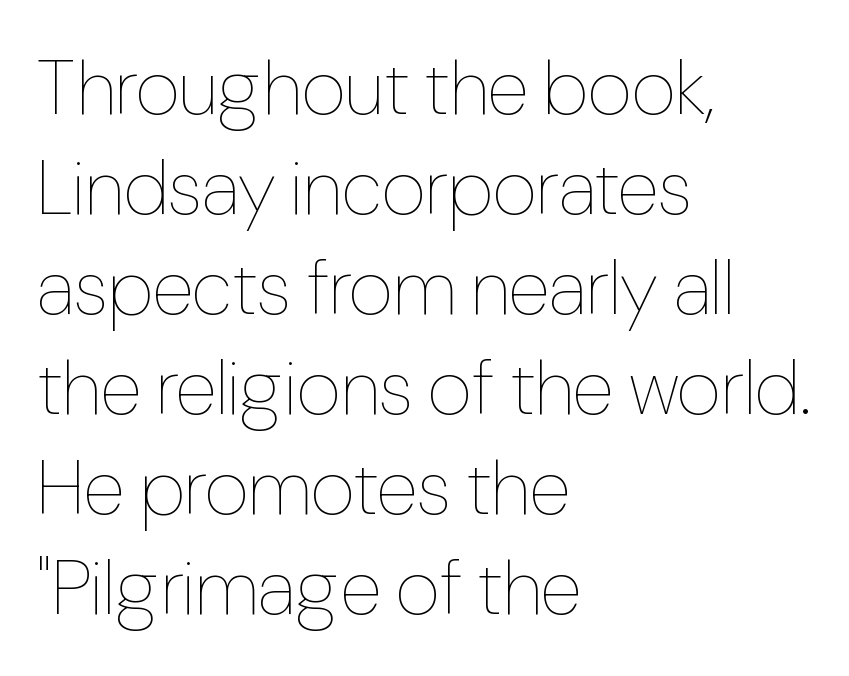
The image shows 77 px thin, condensed type, upright; set left-aligned, normal line spacing (1.3x), normal letter spacing, not underlined; low stroke contrast and a medium x-height.
